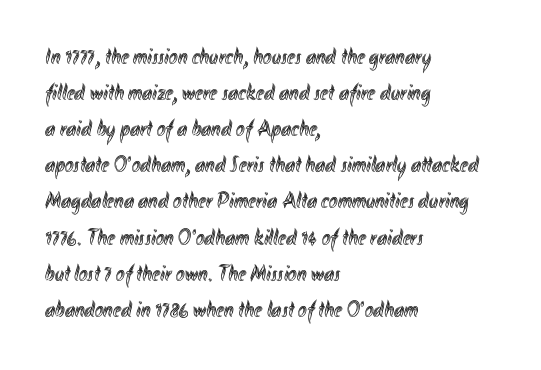
Regular leading. Check under the words: just untouched page. The type is set solid horizontally, with unmodified tracking. The paragraph has a hard left edge and a soft right edge.
